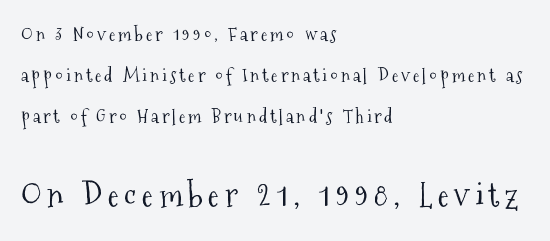
The rag falls on the right side of this text block. Tall strokes in this sample are plumb rather than angled. You can tell from the footed stems that serif type was used. The letters in the lower block stand taller than those in the block above.
